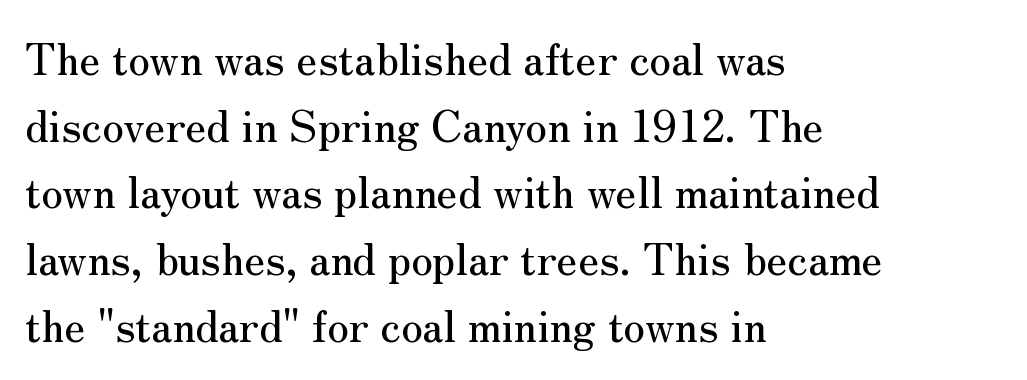
The image shows 43 px serif type, upright; set left-aligned, normal line spacing (1.55x), normal letter spacing, not underlined; medium stroke contrast and a small x-height.
